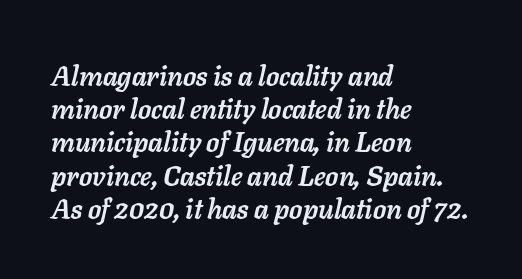
Italic: yes, the glyphs are oblique. Beneath every word, the page is bare. The compositor pushed each line to the left boundary. Typographic density is high because the face is bold.
